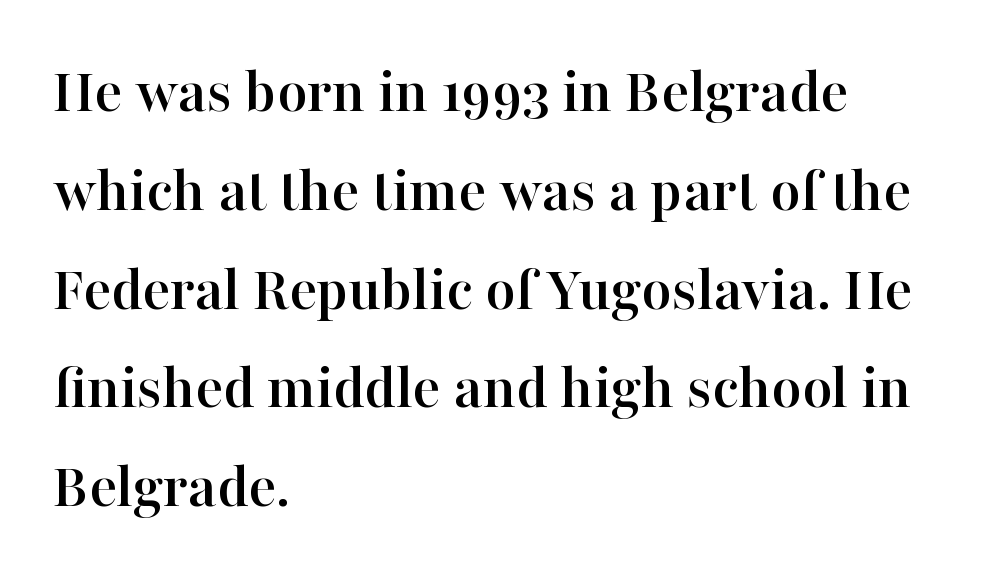
This sample has the flowing, uneven cadence of proportional lettering. Just letters on the line, the space beneath them empty. This rendering leaves character spacing at its baseline value. This is the regular roman posture of the typeface. Summary of vertical rhythm: regular, with standard interline spacing. Line beginnings align vertically; line endings do not.
